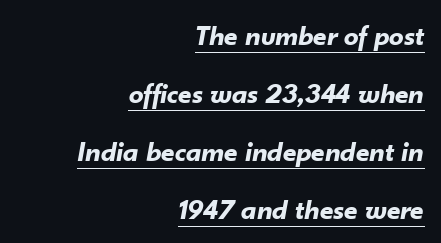
Q: Is the text bold? A: Yes.
Q: Is the text italic (slanted)? A: Yes, it leans right by about 10 degrees.
Q: Is the text underlined? A: Yes.
Q: How is the paragraph aligned? A: Right-aligned.
Q: Is the spacing between letters normal or unusually wide? A: Normal.
Q: Is the spacing between lines tight, normal or loose? A: Loose.
Q: Width (condensed, normal, or wide)? A: Normal.
Q: Stroke contrast? A: Low.
Q: x-height? A: Small.
Q: Monospaced? A: No.
